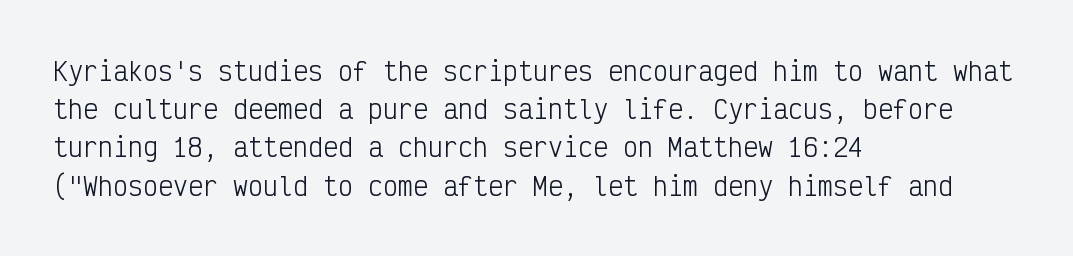
The image shows 25 px text type, upright; set left-aligned, normal line spacing (1.53x), normal letter spacing, not underlined.
